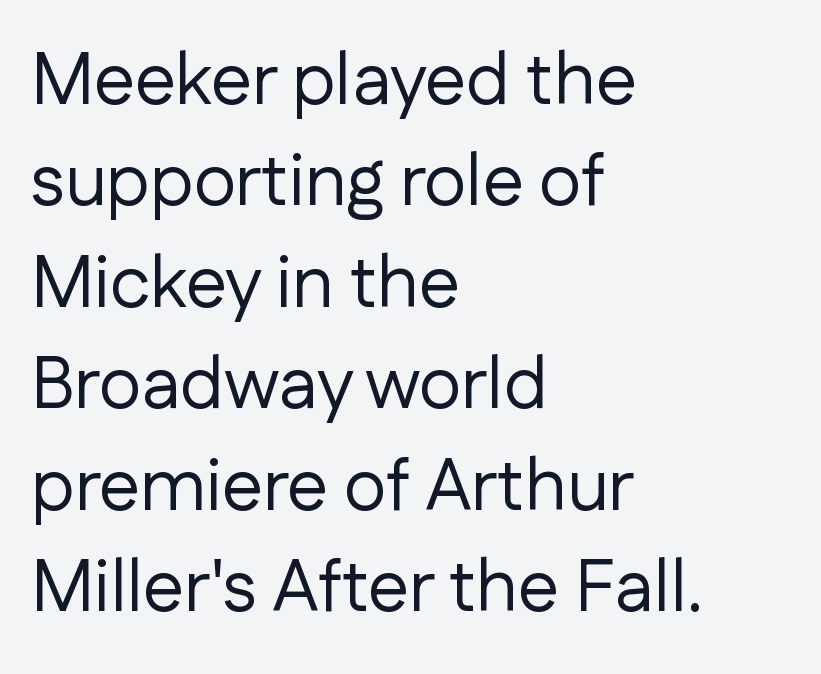
{"serif": "no", "italic": "no", "bold": "no", "weight": "regular", "width": "normal", "stroke_contrast": "low", "x_height": "medium", "monospaced": "no", "underline": "no", "align": "left", "line_spacing": "normal", "line_spacing_ratio": 1.39, "letter_spacing": "normal", "letter_spacing_em": 0.0, "glyph_px": 73}
